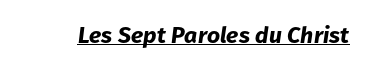
You could call the tracking neutral — neither tight nor loose. The font's italic variant was chosen for this text. The words here are underlined. Every letter is thick-stroked: bold, no question.
